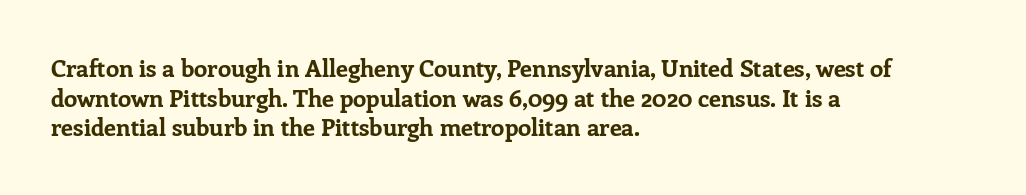
Nobody drew a line under any word here. The lettering stays uniformly vertical, giving the passage a roman look. Each word holds together tightly as a unit, with standard inter-letter gaps. A student would call this left alignment; a typographer would say flush left, rag right. Typographic density is high because the face is bold.
